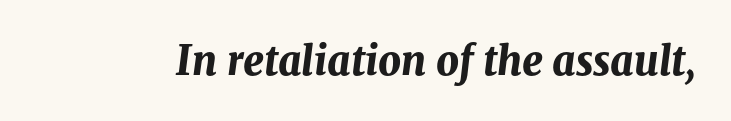
Q: Is the text bold? A: Yes.
Q: Is the text italic (slanted)? A: Yes, it leans right by about 8 degrees.
Q: Is the text underlined? A: No.
Q: Is the spacing between letters normal or unusually wide? A: Normal.
Q: Width (condensed, normal, or wide)? A: Normal.
Q: Stroke contrast? A: Medium.
Q: x-height? A: Medium.
Q: Monospaced? A: No.
